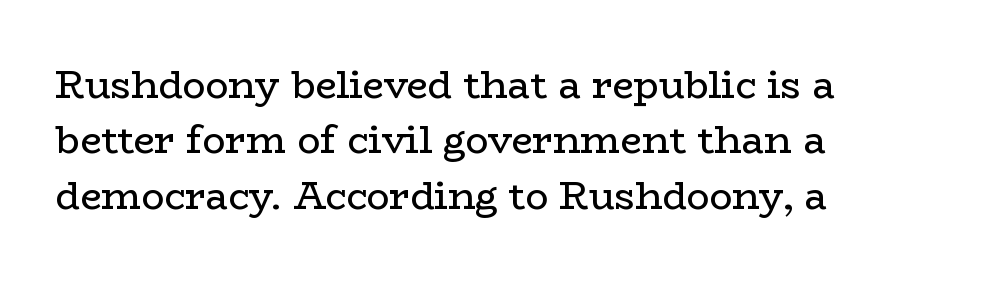
The image shows 38 px regular-weight, wide serif type, upright; set left-aligned, normal line spacing (1.46x), normal letter spacing, not underlined; low stroke contrast and a medium x-height.
